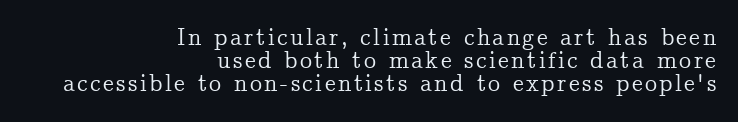
{"italic": "no", "underline": "no", "align": "right", "line_spacing": "tight", "line_spacing_ratio": 0.95, "glyph_px": 24}
